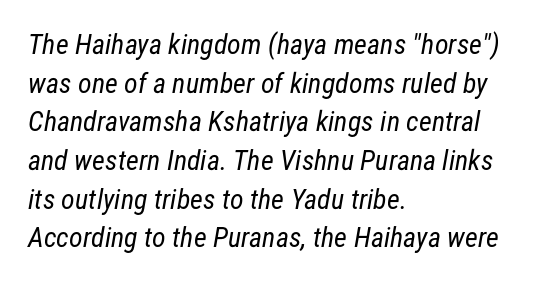
{"serif": "no", "bold": "no", "weight": "regular", "width": "condensed", "stroke_contrast": "low", "x_height": "medium", "monospaced": "no", "underline": "no", "align": "left", "line_spacing": "normal", "line_spacing_ratio": 1.38, "letter_spacing": "normal", "letter_spacing_em": 0.0, "glyph_px": 28}
